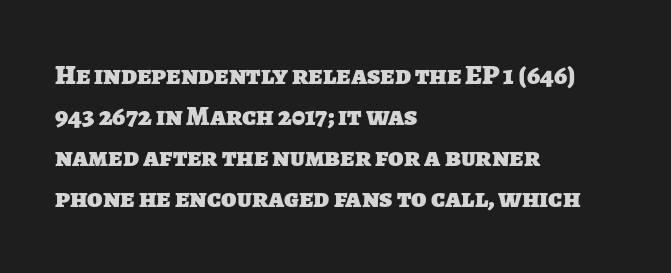
Q: Is the text bold? A: Yes.
Q: Is the typeface a serif or a sans-serif typeface? A: Sans-serif.
Q: Is the text underlined? A: No.
Q: How is the paragraph aligned? A: Left-aligned.
Q: Is the spacing between letters normal or unusually wide? A: Normal.
Q: Is the spacing between lines tight, normal or loose? A: Normal.
Q: Width (condensed, normal, or wide)? A: Normal.
Q: Stroke contrast? A: Low.
Q: x-height? A: Large.
Q: Monospaced? A: No.
